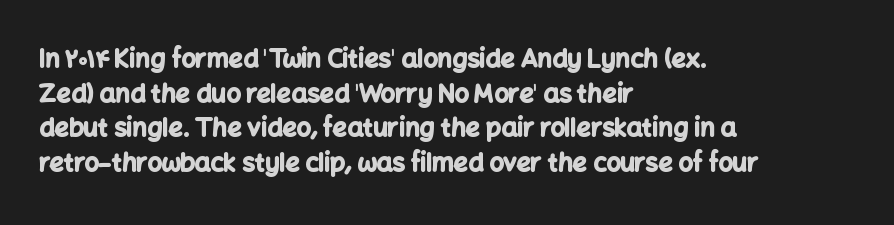
The type sits square on the baseline with zero lean. Summary of weight: heavy, a full bold. Rule under the text: the space is simply empty. Is the letter spacing exaggerated? No — it looks like the ordinary default.
